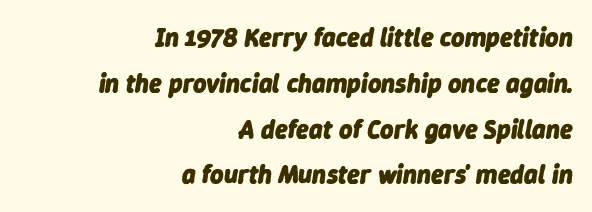
Q: Is the text bold? A: Yes.
Q: Is the text italic (slanted)? A: Yes, it leans right by about 9 degrees.
Q: Is the text underlined? A: No.
Q: How is the paragraph aligned? A: Right-aligned.
Q: Is the spacing between letters normal or unusually wide? A: Normal.
